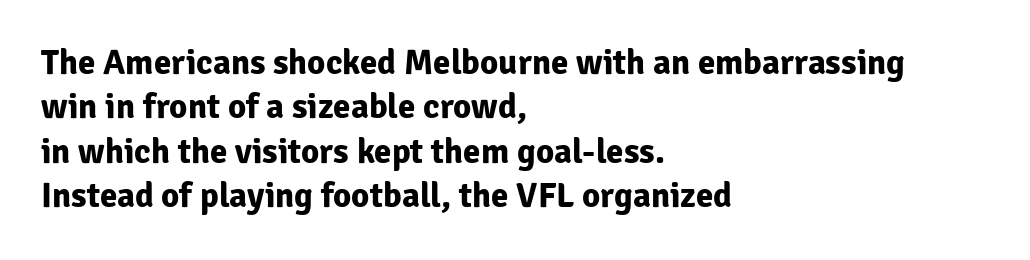
{"serif": "no", "italic": "no", "bold": "yes", "weight": "bold", "width": "normal", "stroke_contrast": "low", "x_height": "medium", "monospaced": "no", "underline": "no", "align": "left", "line_spacing": "normal", "line_spacing_ratio": 1.27, "letter_spacing": "normal", "letter_spacing_em": 0.0, "glyph_px": 35}
